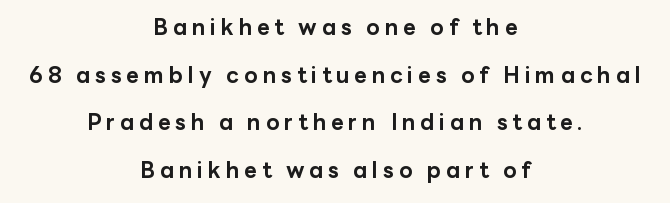
{"italic": "no", "bold": "yes", "underline": "no", "align": "center", "line_spacing": "loose", "line_spacing_ratio": 2.17, "letter_spacing": "wide", "letter_spacing_em": 0.22, "glyph_px": 22}
